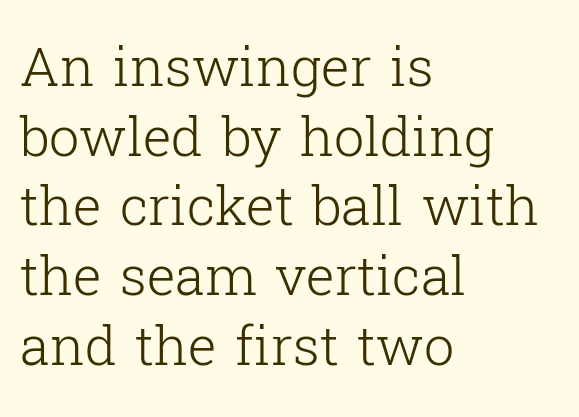
The image shows 54 px light serif type, upright; set left-aligned, normal line spacing (1.29x), normal letter spacing, not underlined; low stroke contrast and a medium x-height.
